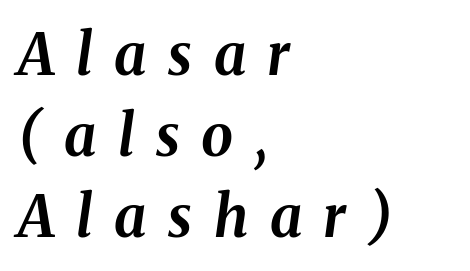
The image shows 57 px bold type, italic (leaning right); set left-aligned, normal line spacing (1.42x), unusually wide letter spacing (+0.38 em), not underlined; medium stroke contrast and a medium x-height.
